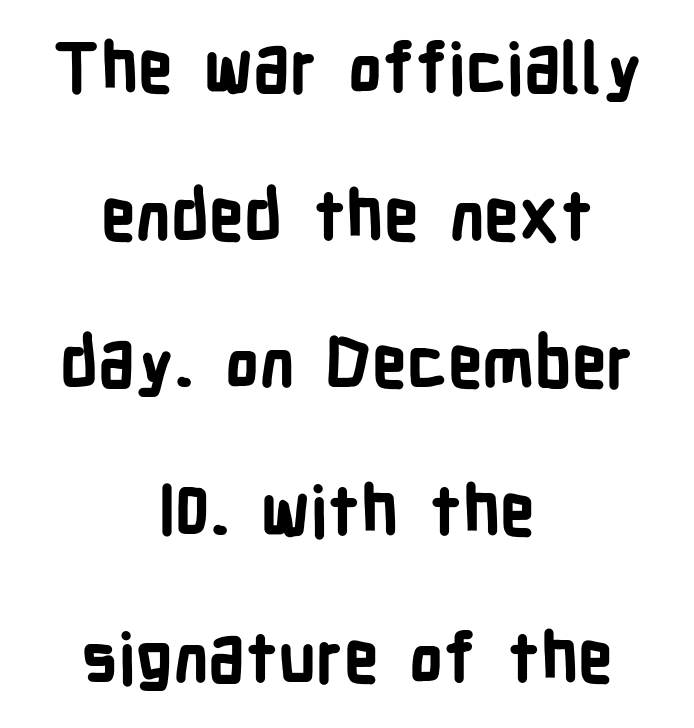
The image shows 68 px bold, condensed sans-serif type, upright; set centered, loose line spacing (2.17x), normal letter spacing, not underlined; low stroke contrast and a medium x-height.
